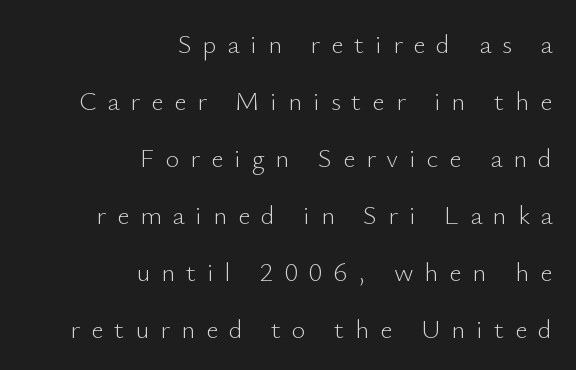
The image shows 27 px text type, upright; set right-aligned, loose line spacing (2.11x), unusually wide letter spacing (+0.4 em), not underlined.
